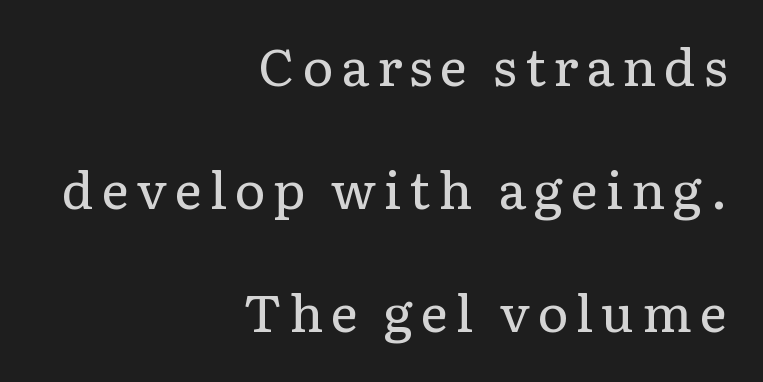
The image shows 52 px regular-weight serif type, upright; set right-aligned, loose line spacing (2.37x), not underlined; low stroke contrast and a medium x-height.
